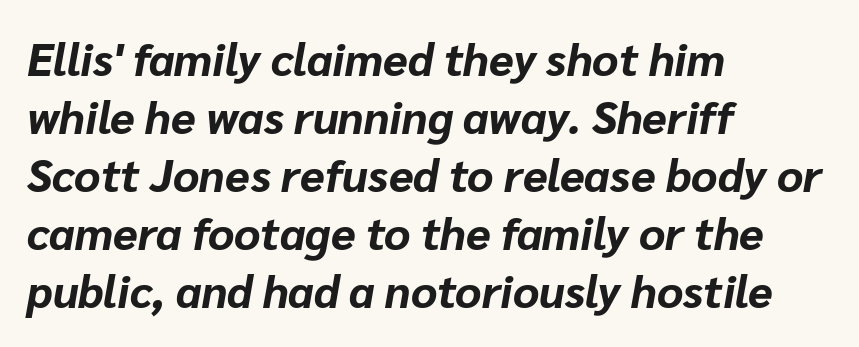
Q: Is the text bold? A: Yes.
Q: Is the text italic (slanted)? A: Yes, it leans right by about 10 degrees.
Q: Is the text underlined? A: No.
Q: How is the paragraph aligned? A: Left-aligned.
Q: Is the spacing between letters normal or unusually wide? A: Normal.
Q: Is the spacing between lines tight, normal or loose? A: Normal.
Q: Width (condensed, normal, or wide)? A: Normal.
Q: Stroke contrast? A: Low.
Q: x-height? A: Medium.
Q: Monospaced? A: No.
